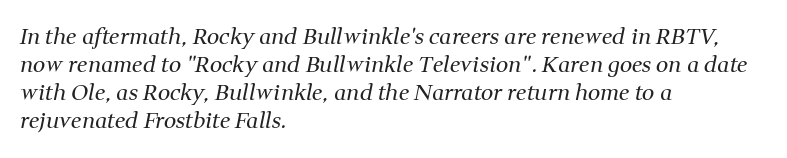
Q: Is the text bold? A: No.
Q: Is the text italic (slanted)? A: Yes, it leans right by about 11 degrees.
Q: Is the text underlined? A: No.
Q: How is the paragraph aligned? A: Left-aligned.
Q: Is the spacing between letters normal or unusually wide? A: Normal.
Q: Is the spacing between lines tight, normal or loose? A: Normal.
